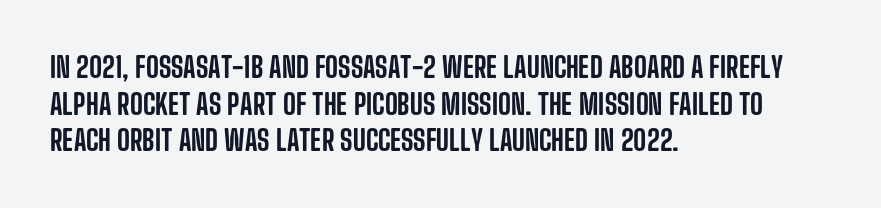
A typesetter would call this proportional, since set widths differ per character. Leading matches the norm, producing a regular column. Each word holds together tightly as a unit, with standard inter-letter gaps. A sans-serif font was chosen for this passage. The space directly below the letters is spotless.
